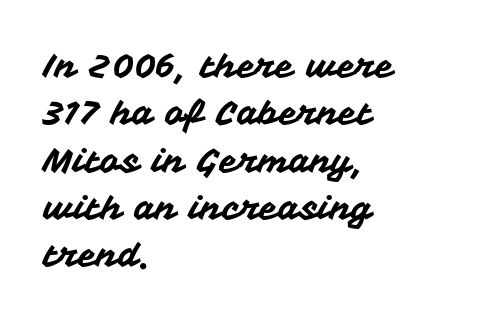
The image shows 34 px sans-serif type; set left-aligned, normal line spacing (1.39x), normal letter spacing, not underlined; medium stroke contrast and a medium x-height.
